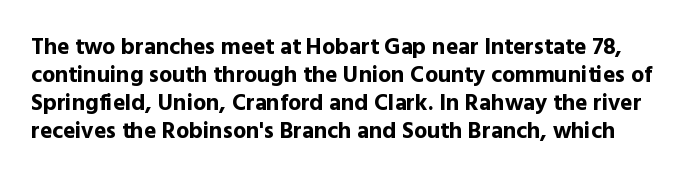
The image shows 23 px bold type, upright; set line spacing 1.22x, normal letter spacing, not underlined.
